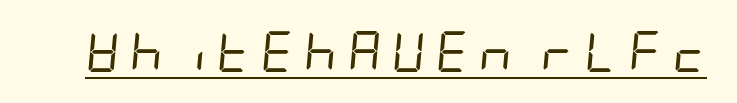
Stems and bowls with no extra thickness — not bold. The sample's only ornament is a line tracing under the words. Tracking here is generous; glyphs stand well apart from one another. When letters slant like this, we call the style italic.
